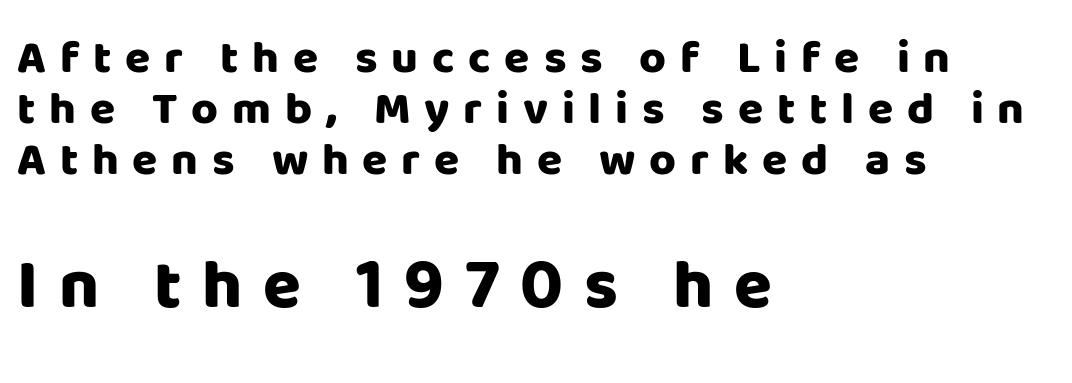
Q: Is the text bold? A: Yes.
Q: Is the text italic (slanted)? A: No, it is upright.
Q: Is the typeface a serif or a sans-serif typeface? A: Sans-serif.
Q: Is the text underlined? A: No.
Q: How is the paragraph aligned? A: Left-aligned.
Q: Is the spacing between letters normal or unusually wide? A: Unusually wide.
Q: Is the spacing between lines tight, normal or loose? A: Tight.
Q: Which block of text is set in a larger size, the first (top) or the second (bottom)? A: The second (bottom) one.
Q: Width (condensed, normal, or wide)? A: Normal.
Q: Stroke contrast? A: Low.
Q: x-height? A: Large.
Q: Monospaced? A: No.
